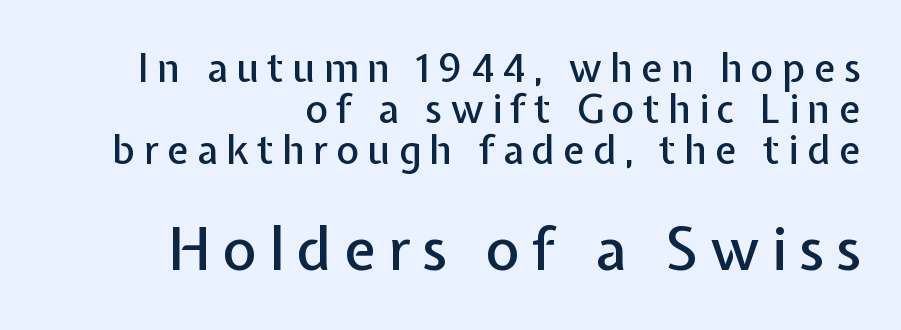
The image shows 58 px sans-serif type, upright; set right-aligned, tight line spacing (1.05x), unusually wide letter spacing (+0.21 em), not underlined; the second (bottom) block is 1.49x larger; low stroke contrast and a medium x-height.
